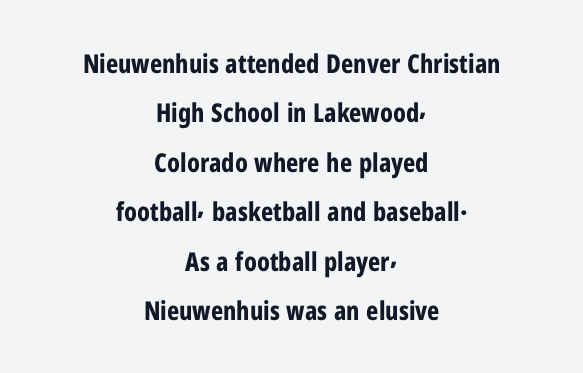
{"italic": "no", "bold": "yes", "underline": "no", "align": "center", "line_spacing": "loose", "line_spacing_ratio": 1.9, "letter_spacing": "normal", "letter_spacing_em": 0.0, "glyph_px": 26}
